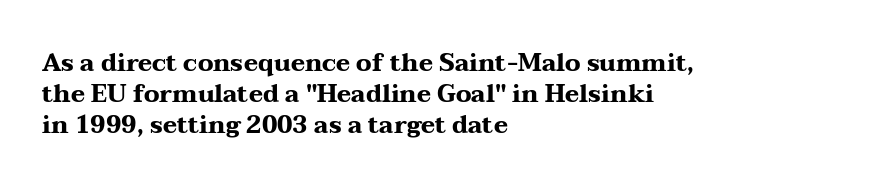
Every letter is thick-stroked: bold, no question. Line starts are locked; line ends wander. What's the leading like? Ordinary, nothing unusual. Glance below the letters and you will spot only blank space.
